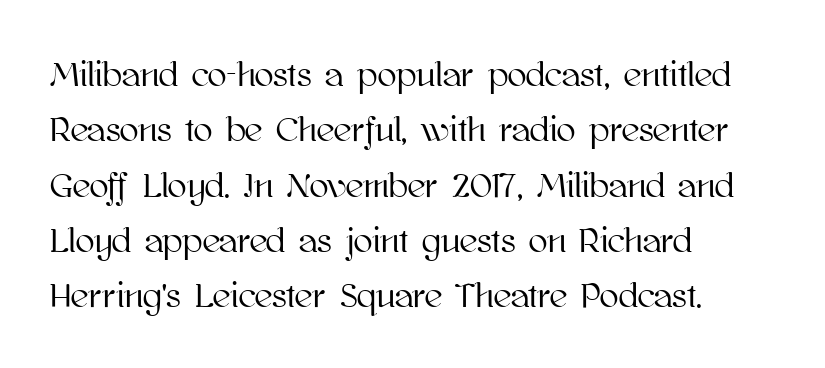
The image shows 35 px text type, upright; set left-aligned, normal line spacing (1.58x), normal letter spacing, not underlined; high stroke contrast and a medium x-height.
